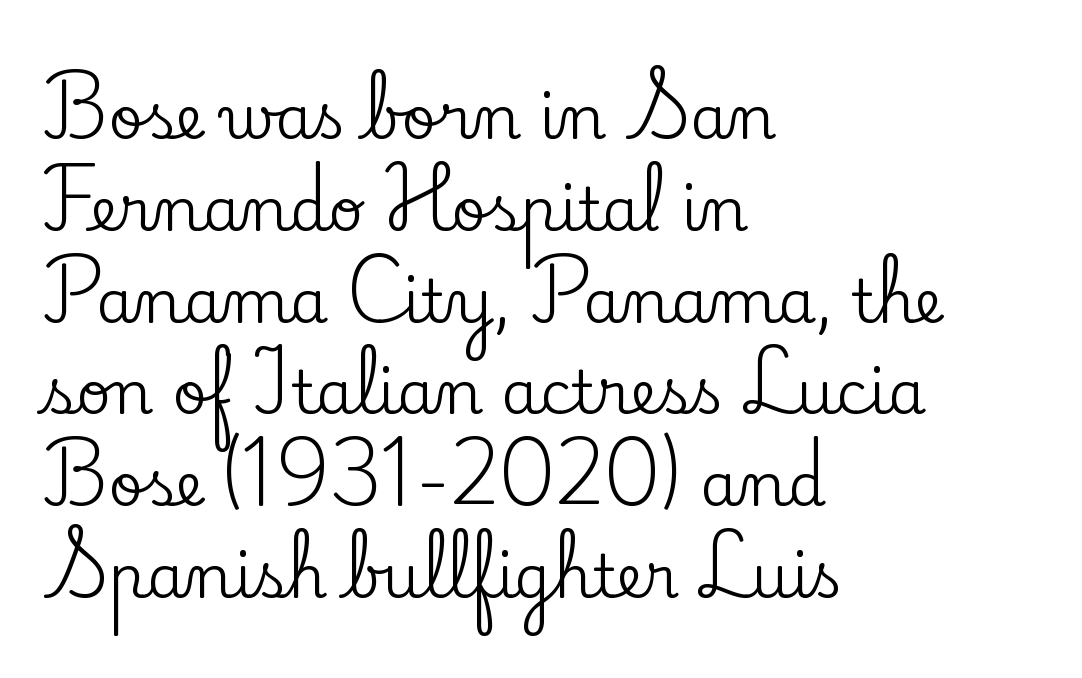
{"serif": "yes", "italic": "no", "width": "normal", "stroke_contrast": "low", "x_height": "small", "monospaced": "no", "underline": "no", "align": "left", "line_spacing": "normal", "line_spacing_ratio": 1.53, "letter_spacing": "normal", "letter_spacing_em": 0.0, "glyph_px": 60}
